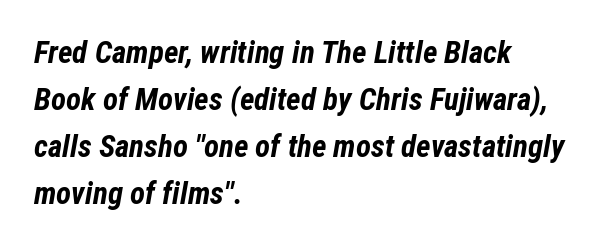
{"italic": "yes", "lean": "right", "slant_degrees": 12, "bold": "yes", "weight": "bold", "width": "condensed", "stroke_contrast": "low", "x_height": "medium", "monospaced": "no", "underline": "no", "align": "left", "line_spacing": "normal", "line_spacing_ratio": 1.52, "letter_spacing": "normal", "letter_spacing_em": 0.0, "glyph_px": 31}
